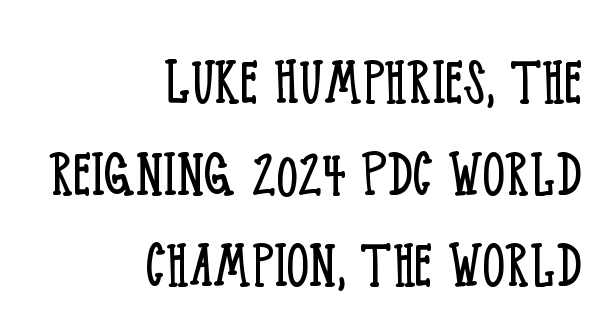
{"serif": "yes", "italic": "no", "bold": "no", "weight": "light", "width": "condensed", "stroke_contrast": "low", "x_height": "large", "monospaced": "no", "underline": "no", "align": "right", "line_spacing": "normal", "line_spacing_ratio": 1.29, "letter_spacing": "normal", "letter_spacing_em": 0.0, "glyph_px": 71}
